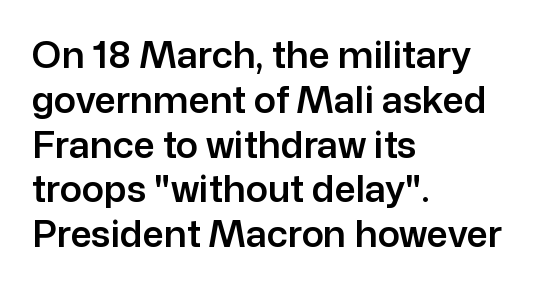
The image shows 37 px sans-serif type, upright; set left-aligned, line spacing 1.21x, normal letter spacing, not underlined; low stroke contrast and a medium x-height.
